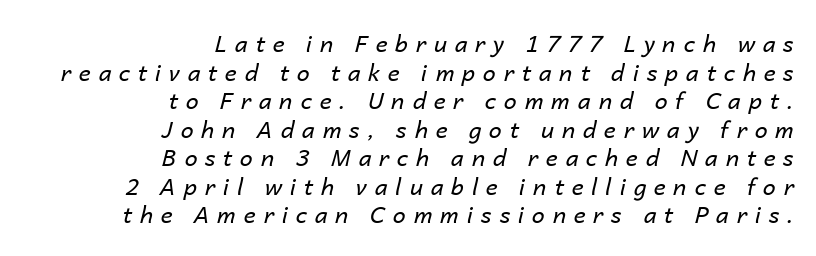
Is the type heavy? It reads as light-to-regular instead. Honestly, the letter spacing is so wide it's the main thing you notice. Caption: multi-line text, flush right, ragged left. The rendering applies a slant to the glyphs. Bare-footed words on every line.
